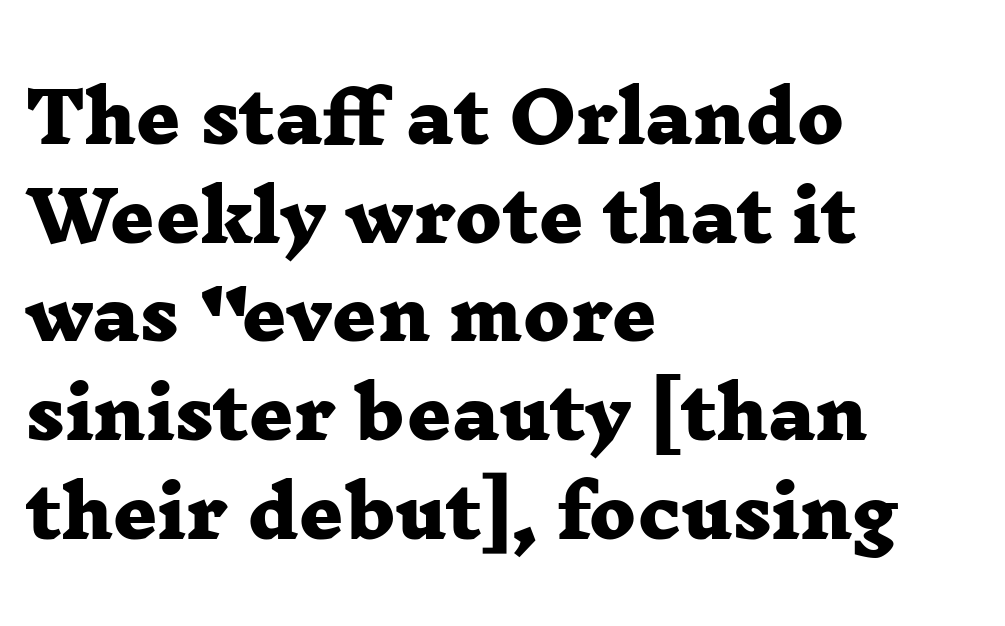
The image shows 69 px heavy, wide serif type; set left-aligned, normal line spacing (1.43x), normal letter spacing, not underlined; low stroke contrast and a medium x-height.
